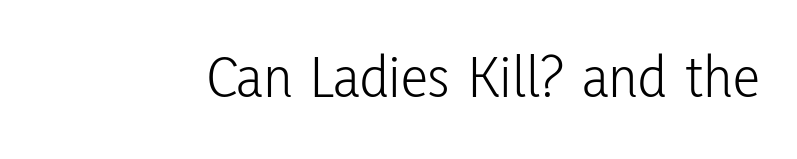
Q: Is the text bold? A: No.
Q: Is the text italic (slanted)? A: No, it is upright.
Q: Is the typeface a serif or a sans-serif typeface? A: Sans-serif.
Q: Is the text underlined? A: No.
Q: Is the spacing between letters normal or unusually wide? A: Normal.
Q: Width (condensed, normal, or wide)? A: Condensed.
Q: Stroke contrast? A: Low.
Q: x-height? A: Medium.
Q: Monospaced? A: No.
